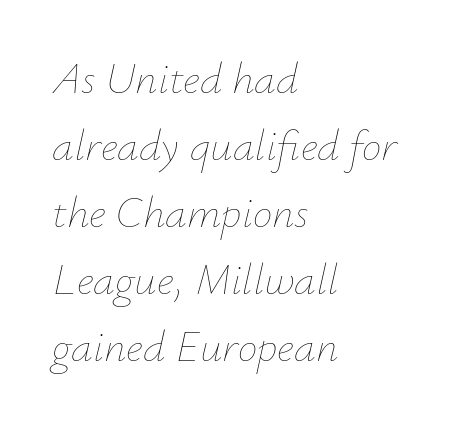
{"italic": "yes", "lean": "right", "slant_degrees": 12, "bold": "no", "weight": "thin", "width": "normal", "stroke_contrast": "low", "x_height": "small", "monospaced": "no", "underline": "no", "align": "left", "line_spacing": "normal", "line_spacing_ratio": 1.52, "letter_spacing": "normal", "letter_spacing_em": 0.0, "glyph_px": 44}
